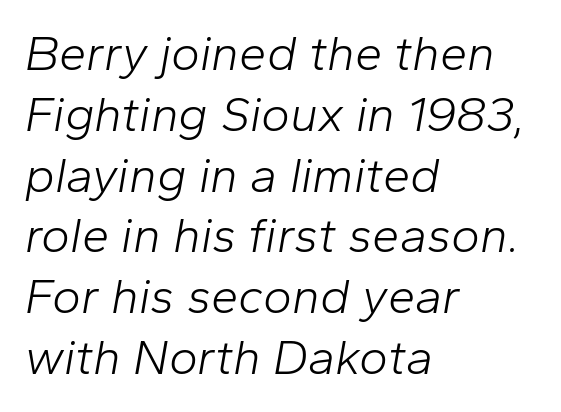
The image shows 49 px light type, italic (leaning right); set left-aligned, line spacing 1.24x, normal letter spacing, not underlined; low stroke contrast and a medium x-height.
